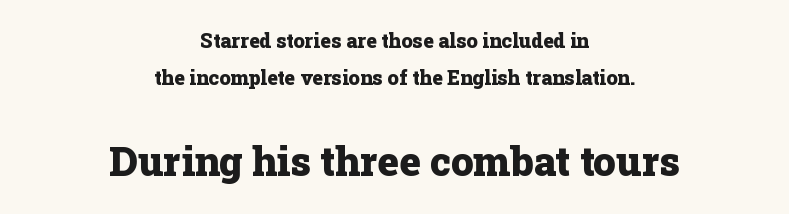
Q: Is the text bold? A: Yes.
Q: Is the text italic (slanted)? A: No, it is upright.
Q: Is the typeface a serif or a sans-serif typeface? A: Serif.
Q: Is the text underlined? A: No.
Q: How is the paragraph aligned? A: Centered.
Q: Is the spacing between letters normal or unusually wide? A: Normal.
Q: Which block of text is set in a larger size, the first (top) or the second (bottom)? A: The second (bottom) one.
Q: Width (condensed, normal, or wide)? A: Normal.
Q: Stroke contrast? A: Low.
Q: x-height? A: Medium.
Q: Monospaced? A: No.
